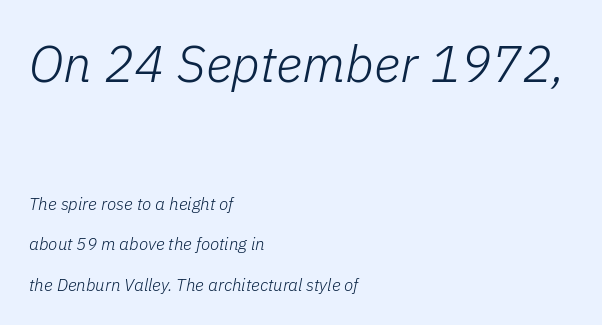
The image shows 51 px light type, italic (leaning right); set left-aligned, loose line spacing (2.39x), normal letter spacing, not underlined; the first (top) block is 3.0x larger; low stroke contrast and a medium x-height.
